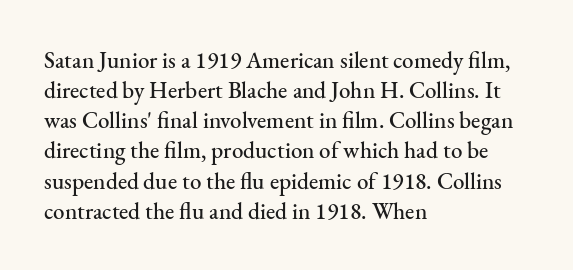
{"italic": "no", "underline": "no", "align": "left", "line_spacing": "normal", "line_spacing_ratio": 1.31, "letter_spacing": "normal", "letter_spacing_em": 0.0, "glyph_px": 23}
